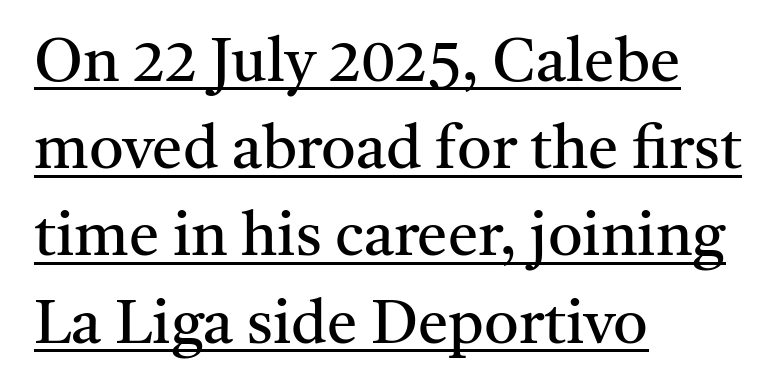
The rendering shows small feet on the letterforms — a serif design. No italicization has been applied; the sample stays upright. Casual observation: everything's shoved over to the left. The block of text has a typical density, with ordinary space between rows. This reads as an unemphasized weight, regular at the heaviest. Spacing between characters is what you'd get straight out of the box.
